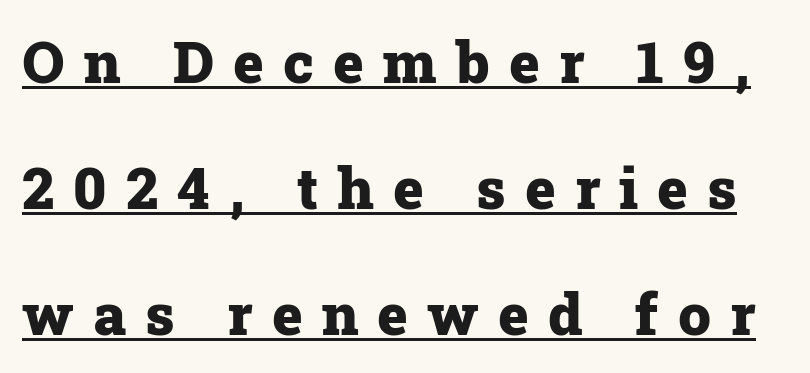
If you drew a line through each stem, it would be perfectly vertical. Spacing between characters has been opened up far beyond the box default. The rendering shows small feet on the letterforms — a serif design. The sample's only ornament is a line tracing under the words. The rendering uses natural spacing where letterforms have individual widths.
